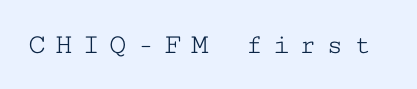
Ordinary non-slanted type is in use. Weight: regular or lighter. Tracking value appears strongly positive — letters spread wide. A bare baseline throughout the passage. Each letter, wide or thin by design, is forced into the same width here. You can tell from the footed stems that serif type was used.
